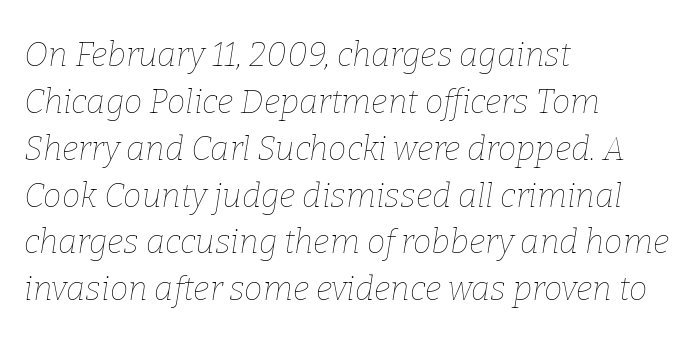
Q: Is the text bold? A: No.
Q: Is the text italic (slanted)? A: Yes, it leans right by about 9 degrees.
Q: Is the text underlined? A: No.
Q: How is the paragraph aligned? A: Left-aligned.
Q: Is the spacing between letters normal or unusually wide? A: Normal.
Q: Is the spacing between lines tight, normal or loose? A: Normal.
Q: Width (condensed, normal, or wide)? A: Normal.
Q: Stroke contrast? A: Low.
Q: x-height? A: Medium.
Q: Monospaced? A: No.
